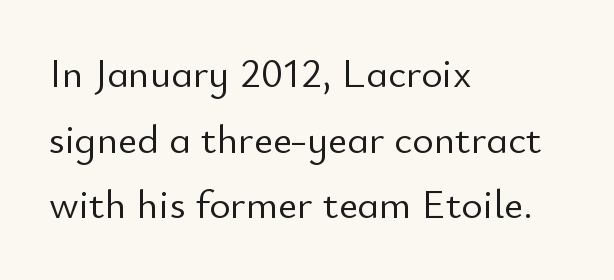
Nope, not italic — everything's standing straight. Ink coverage per letter is moderate at most. The letterforms sit shoulder to shoulder at normal distance. A typesetter would call this leading conventional body-copy spacing.
